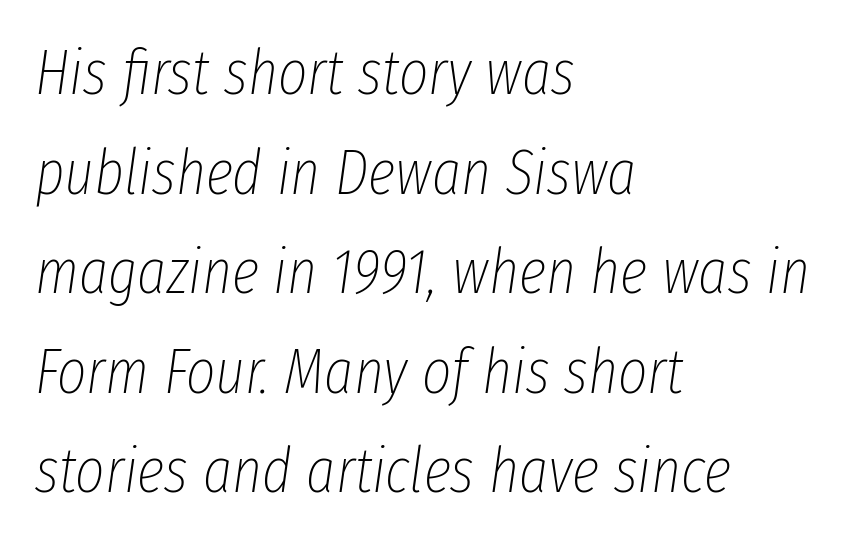
Looks like regular typesetting: each glyph gets only the width it needs. Letters rest on an invisible, unmarked baseline. No chunkiness to these letters — they're not bold. The lines sit at an ordinary, default distance from one another. Compared with typical body copy, the letter spacing here is the same.
